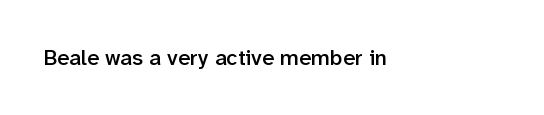
There is no visible air inserted between adjacent glyphs. The characters look somewhat weighty, a semibold short of true bold. Check the space under the baseline: it is left empty. Ascenders rise straight up at ninety degrees.
